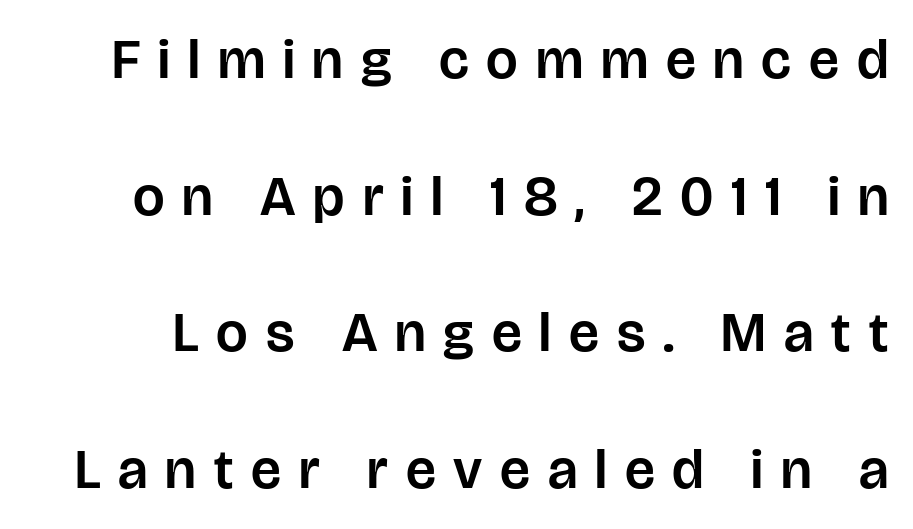
Nope, no serifs anywhere on these letters. In terms of leading, this rendering errs on the spacious side. You could not count columns in this text — the font is proportionally spaced. Ordinary non-slanted type is in use. The passage shown is not underscored anywhere.
